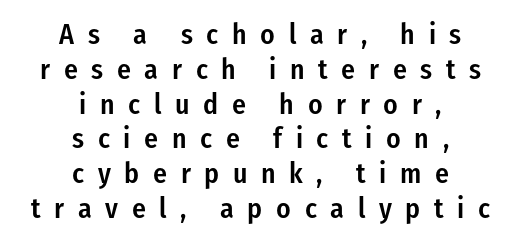
The image shows 29 px semibold, condensed sans-serif type, upright; set centered, line spacing 1.2x, unusually wide letter spacing (+0.47 em), not underlined; low stroke contrast and a medium x-height.
